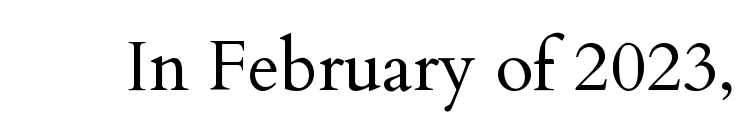
Q: Is the text bold? A: No.
Q: Is the text italic (slanted)? A: No, it is upright.
Q: Is the typeface a serif or a sans-serif typeface? A: Serif.
Q: Is the text underlined? A: No.
Q: Is the spacing between letters normal or unusually wide? A: Normal.
Q: Width (condensed, normal, or wide)? A: Normal.
Q: Stroke contrast? A: Medium.
Q: x-height? A: Small.
Q: Monospaced? A: No.
